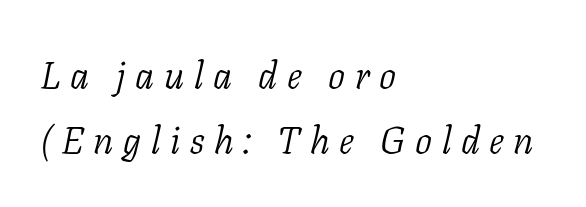
The strokes are not fattened; the text isn't bold. Every character sits at an angle, as italics do. Is there much room between lines? A standard amount, neither cramped nor airy. The line texture is sparse and dotted thanks to wide tracking.
